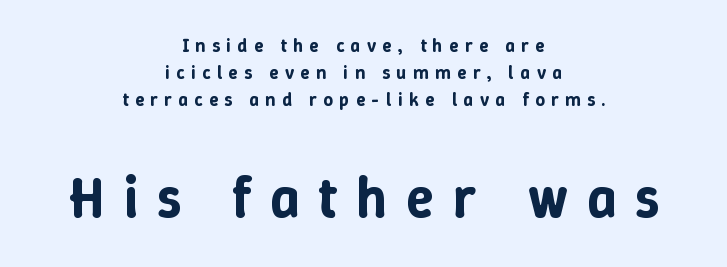
{"italic": "no", "width": "normal", "stroke_contrast": "low", "x_height": "medium", "monospaced": "no", "underline": "no", "align": "center", "line_spacing": "normal", "line_spacing_ratio": 1.42, "letter_spacing": "wide", "letter_spacing_em": 0.33, "larger_block": "second", "size_ratio": 3.0, "glyph_px": 57}
